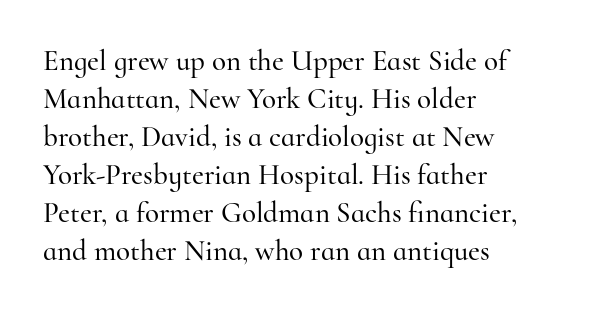
Q: Is the text italic (slanted)? A: No, it is upright.
Q: Is the typeface a serif or a sans-serif typeface? A: Serif.
Q: Is the text underlined? A: No.
Q: How is the paragraph aligned? A: Left-aligned.
Q: Is the spacing between letters normal or unusually wide? A: Normal.
Q: Is the spacing between lines tight, normal or loose? A: Normal.
Q: Width (condensed, normal, or wide)? A: Normal.
Q: Stroke contrast? A: High.
Q: x-height? A: Small.
Q: Monospaced? A: No.
